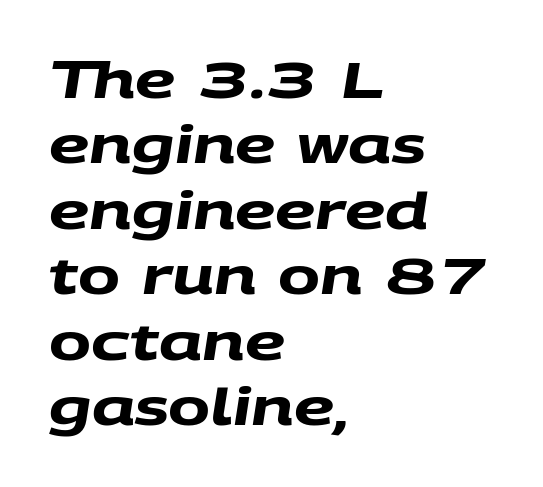
The image shows 50 px heavy, wide sans-serif type; set left-aligned, normal line spacing (1.31x), normal letter spacing, not underlined; medium stroke contrast and a large x-height.
